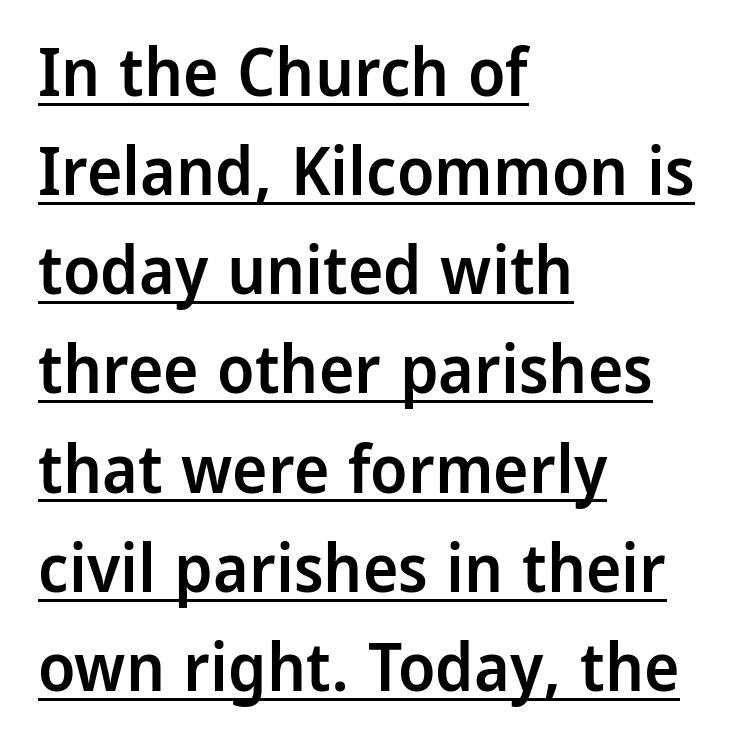
{"serif": "no", "italic": "no", "bold": "semi", "weight": "semibold", "width": "normal", "stroke_contrast": "low", "x_height": "medium", "monospaced": "no", "underline": "yes", "align": "left", "line_spacing": "normal", "line_spacing_ratio": 1.48, "letter_spacing": "normal", "letter_spacing_em": 0.0, "glyph_px": 67}
